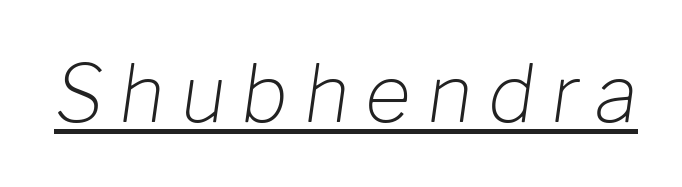
{"italic": "yes", "lean": "right", "slant_degrees": 8, "bold": "no", "weight": "light", "width": "normal", "stroke_contrast": "low", "x_height": "medium", "monospaced": "no", "underline": "yes", "letter_spacing": "wide", "letter_spacing_em": 0.2, "glyph_px": 79}
